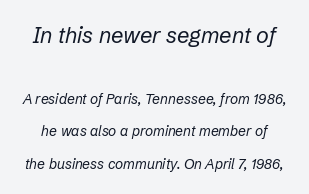
Q: Is the text bold? A: No.
Q: Is the text italic (slanted)? A: Yes, it leans right by about 12 degrees.
Q: Is the text underlined? A: No.
Q: Is the spacing between letters normal or unusually wide? A: Normal.
Q: Is the spacing between lines tight, normal or loose? A: Loose.
Q: Which block of text is set in a larger size, the first (top) or the second (bottom)? A: The first (top) one.
